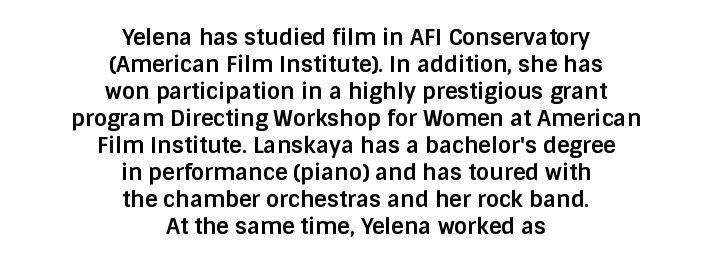
The image shows 22 px bold type, upright; set centered, line spacing 1.23x, normal letter spacing, not underlined.
